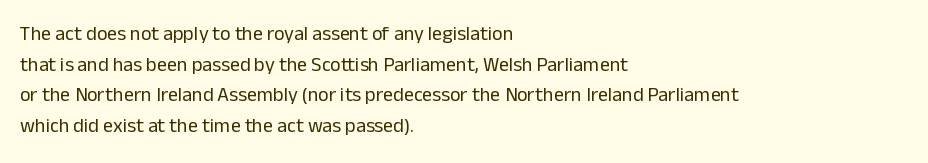
Q: Is the text bold? A: No.
Q: Is the text italic (slanted)? A: No, it is upright.
Q: Is the text underlined? A: No.
Q: How is the paragraph aligned? A: Left-aligned.
Q: Is the spacing between letters normal or unusually wide? A: Normal.
Q: Is the spacing between lines tight, normal or loose? A: Normal.
